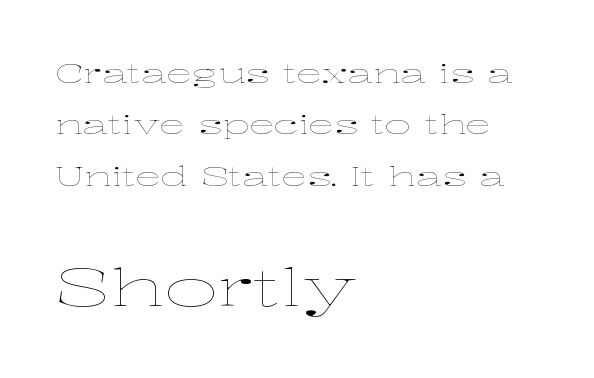
The image shows 52 px thin, wide type, upright; set left-aligned, loose line spacing (1.98x), normal letter spacing, not underlined; the second (bottom) block is 2.0x larger; low stroke contrast and a medium x-height.
